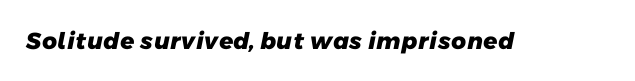
{"bold": "yes", "underline": "no", "letter_spacing": "normal", "letter_spacing_em": 0.0, "glyph_px": 23}
